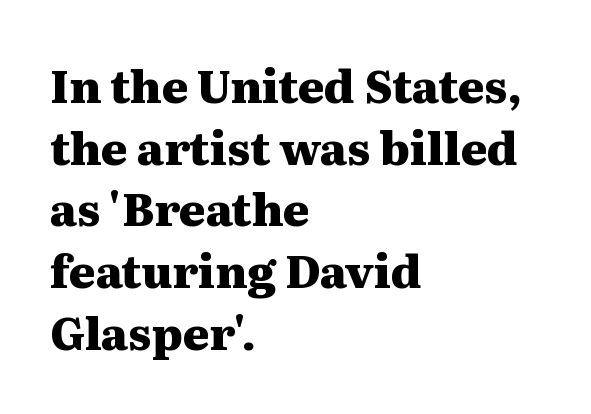
Q: Is the text bold? A: Yes.
Q: Is the text italic (slanted)? A: No, it is upright.
Q: Is the typeface a serif or a sans-serif typeface? A: Serif.
Q: Is the text underlined? A: No.
Q: How is the paragraph aligned? A: Left-aligned.
Q: Is the spacing between letters normal or unusually wide? A: Normal.
Q: Is the spacing between lines tight, normal or loose? A: Normal.
Q: Width (condensed, normal, or wide)? A: Wide.
Q: Stroke contrast? A: Medium.
Q: x-height? A: Medium.
Q: Monospaced? A: No.
